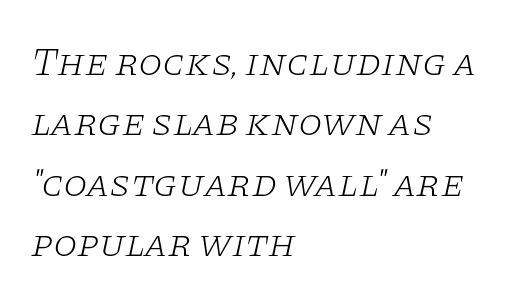
{"serif": "yes", "italic": "yes", "lean": "right", "slant_degrees": 11, "bold": "no", "weight": "light", "width": "wide", "stroke_contrast": "low", "x_height": "large", "monospaced": "no", "underline": "no", "align": "left", "line_spacing": "normal", "line_spacing_ratio": 1.55, "letter_spacing": "normal", "letter_spacing_em": 0.0, "glyph_px": 39}
